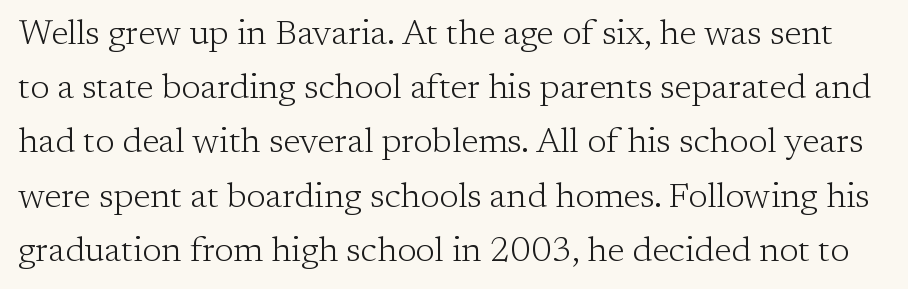
Q: Is the text bold? A: No.
Q: Is the text italic (slanted)? A: No, it is upright.
Q: Is the typeface a serif or a sans-serif typeface? A: Serif.
Q: Is the text underlined? A: No.
Q: Is the spacing between letters normal or unusually wide? A: Normal.
Q: Is the spacing between lines tight, normal or loose? A: Normal.
Q: Width (condensed, normal, or wide)? A: Normal.
Q: Stroke contrast? A: Low.
Q: x-height? A: Medium.
Q: Monospaced? A: No.
